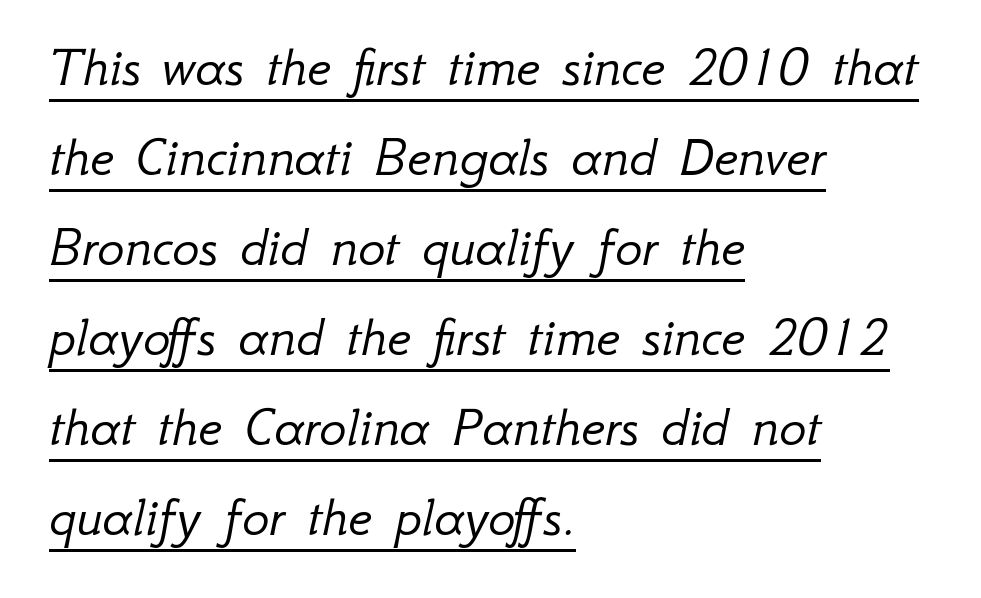
{"italic": "yes", "lean": "right", "slant_degrees": 12, "bold": "no", "weight": "light", "width": "normal", "stroke_contrast": "low", "x_height": "small", "monospaced": "no", "underline": "yes", "align": "left", "line_spacing": "normal", "line_spacing_ratio": 1.58, "letter_spacing": "normal", "letter_spacing_em": 0.0, "glyph_px": 57}
